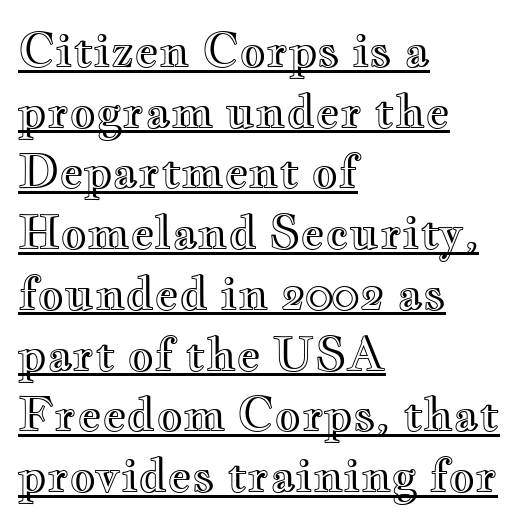
Q: Is the text italic (slanted)? A: No, it is upright.
Q: Is the text underlined? A: Yes.
Q: How is the paragraph aligned? A: Left-aligned.
Q: Is the spacing between letters normal or unusually wide? A: Normal.
Q: Is the spacing between lines tight, normal or loose? A: Normal.
Q: Width (condensed, normal, or wide)? A: Wide.
Q: x-height? A: Small.
Q: Monospaced? A: No.
